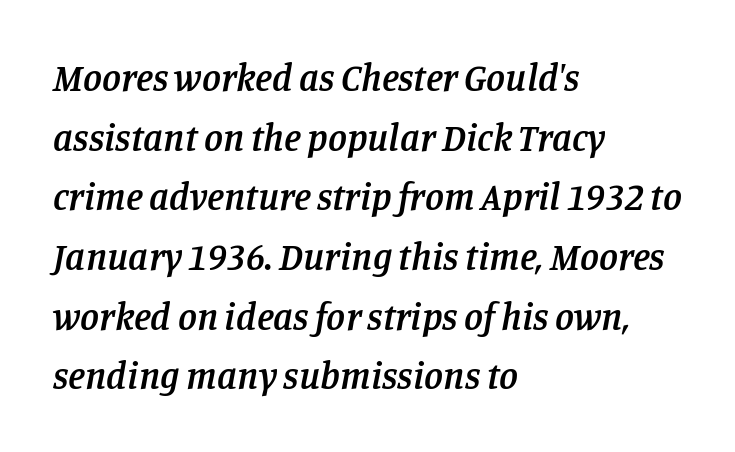
This sample uses a serif face. The horizontal fit of the characters is conventional and even. In terms of posture, this sample is oblique. A typesetter would call this proportional, since set widths differ per character. Unmarked baselines from the first word to the last.
